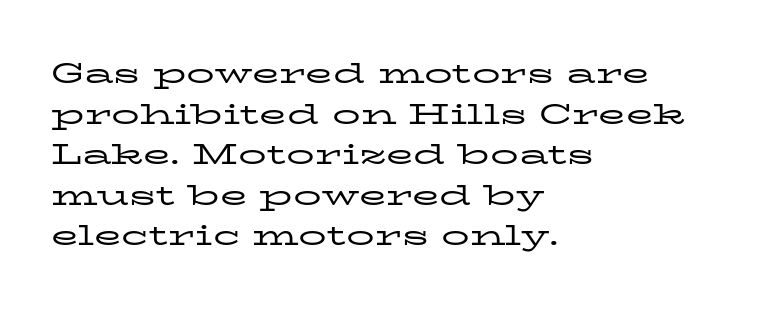
Descenders are the only things crossing below the line. Serif or sans? Serif — the stroke terminals have little feet. Observe the ordinary spacing: letters are neighbours, not strangers. The space between consecutive lines is moderate. No heavy texture on the line: the type isn't bold.
